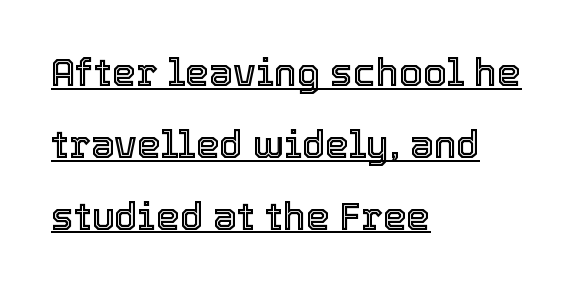
The image shows 38 px text type, upright; set left-aligned, line spacing 1.89x, normal letter spacing, underlined; a medium x-height.
